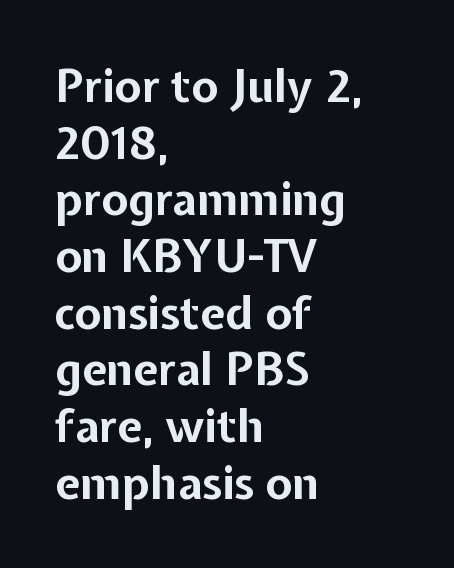
Horizontally, the lines are justified to the leading edge only. Here the glyphs are tracked normally, forming tight word shapes. Serif or sans? Sans — the stroke terminals are bare. A dark, heavy texture on the line: the type is bold. Ascenders rise straight up at ninety degrees. Regarding leading, the lines here are spaced in the standard way.
